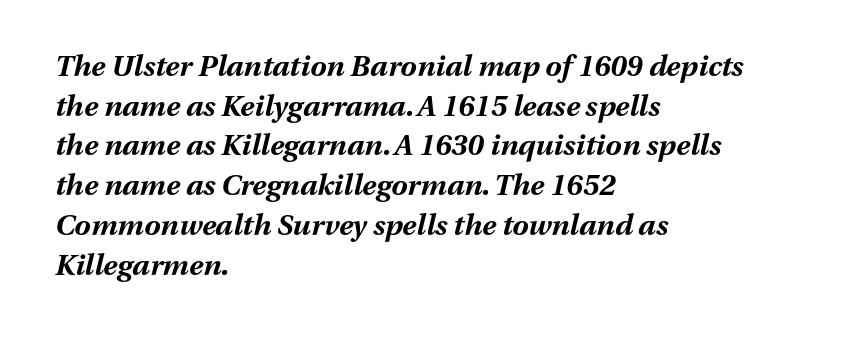
The image shows 29 px bold type, italic (leaning right); set left-aligned, normal line spacing (1.37x), normal letter spacing, not underlined; medium stroke contrast and a medium x-height.
